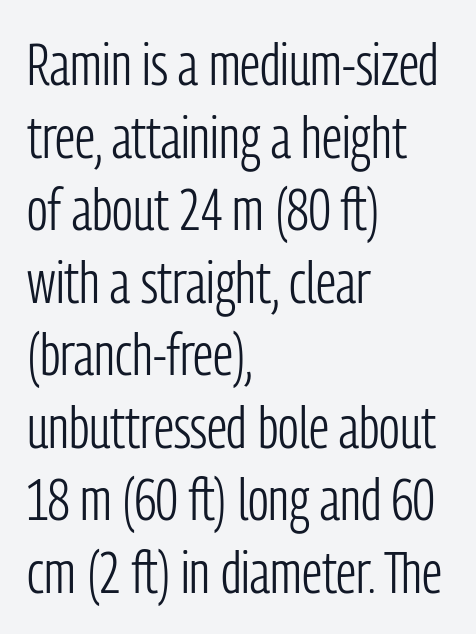
The image shows 59 px light, condensed sans-serif type, upright; set left-aligned, line spacing 1.23x, normal letter spacing, not underlined; low stroke contrast and a medium x-height.
